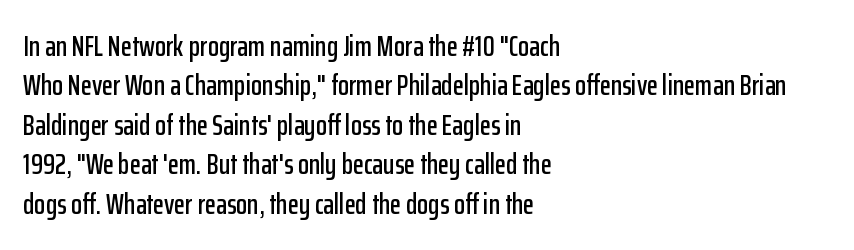
The letters advance in unequal steps, a hallmark of proportional type. The letterforms sit shoulder to shoulder at normal distance. The paragraph has a hard left edge and a soft right edge. Leading: standard. In terms of letterform style, serifs are entirely absent. Beneath every word, the page is bare.
